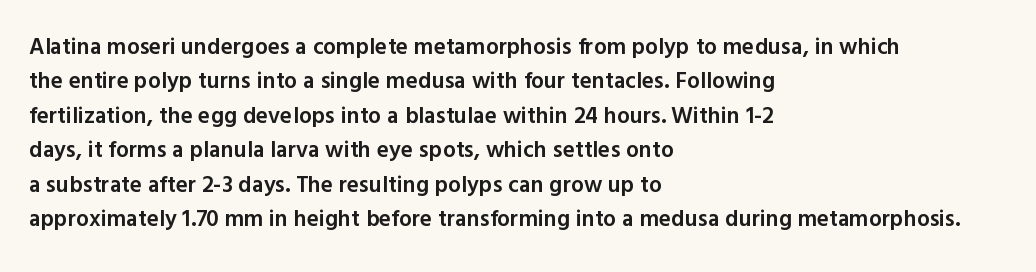
Q: Is the text bold? A: Semi-bold.
Q: Is the text italic (slanted)? A: No, it is upright.
Q: Is the text underlined? A: No.
Q: How is the paragraph aligned? A: Left-aligned.
Q: Is the spacing between letters normal or unusually wide? A: Normal.
Q: Is the spacing between lines tight, normal or loose? A: Normal.
